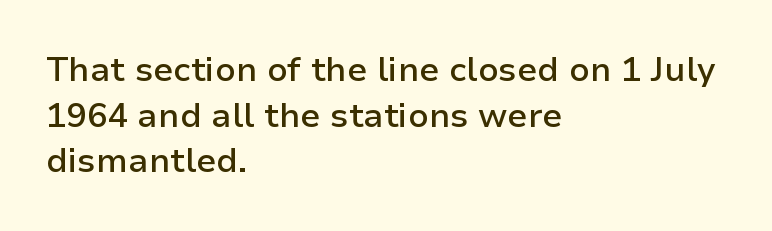
Posture: upright roman. Heft: intermediate — a semibold. Quick note: interline space is typical. This sample uses a sans-serif face. Do the characters align in a grid? No, the font is proportional. Which margin do the lines hug? The left one — the right edge is uneven.
